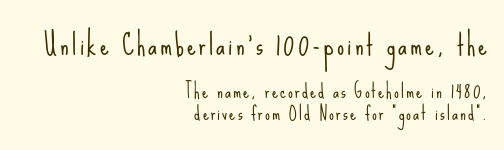
No heavy texture on the line: the type isn't bold. Has an underline been added? It has not. Is this a fixed-width face? No — the glyphs have proportional, varying widths. Check where the strokes stop: nothing finishes them off — pure sans.
